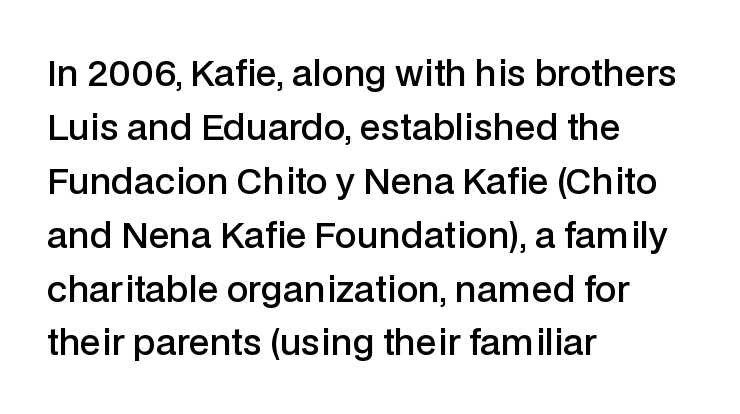
The image shows 35 px semibold sans-serif type, upright; set left-aligned, normal line spacing (1.54x), normal letter spacing, not underlined; low stroke contrast and a medium x-height.
